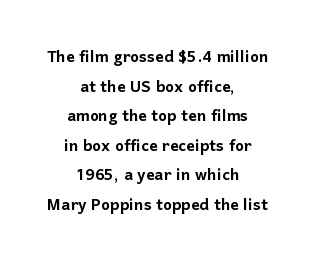
Layout note: lines centered. Nobody drew a line under any word here. Is there any slant? The stems are plumb. Default kerning and tracking; the words read as compact shapes. A typesetter would call this leading conventional body-copy spacing.
